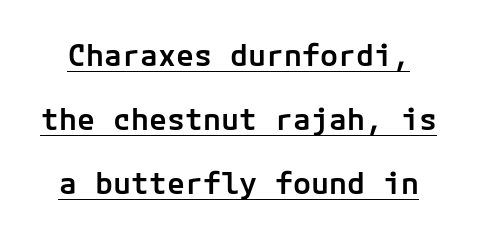
Q: Is the text bold? A: Semi-bold.
Q: Is the text italic (slanted)? A: No, it is upright.
Q: Is the typeface a serif or a sans-serif typeface? A: Sans-serif.
Q: Is the text underlined? A: Yes.
Q: Is the spacing between letters normal or unusually wide? A: Normal.
Q: Is the spacing between lines tight, normal or loose? A: Loose.
Q: Width (condensed, normal, or wide)? A: Normal.
Q: Stroke contrast? A: Low.
Q: x-height? A: Medium.
